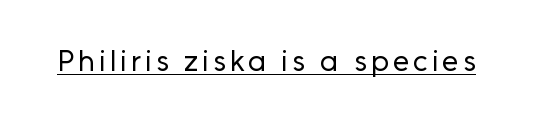
The image shows 30 px regular-weight sans-serif type, upright; set underlined; low stroke contrast and a medium x-height.
